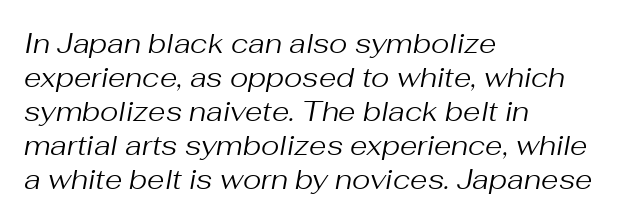
Tall strokes in this sample are angled rather than plumb. Compared with a centered layout, this one pins lines to the left instead. Here the designer chose a conventional face with non-uniform glyph widths. These lines keep a tight, regular rhythm from letter to letter.
